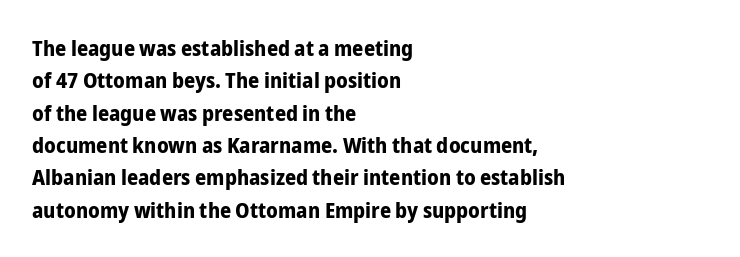
{"italic": "no", "bold": "yes", "underline": "no", "align": "left", "line_spacing": "normal", "line_spacing_ratio": 1.47, "letter_spacing": "normal", "letter_spacing_em": 0.0, "glyph_px": 22}
